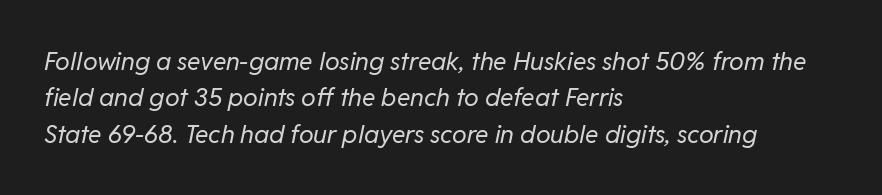
The typesetter chose a ragged-right arrangement here. Inter-character spacing is left at the font's built-in metrics. Compared with a typical body face, this is equally light or lighter still. Emphasis-style slanted type is in use. Just letters on the line, the space beneath them empty. The leading is moderate, giving the passage an even texture.
